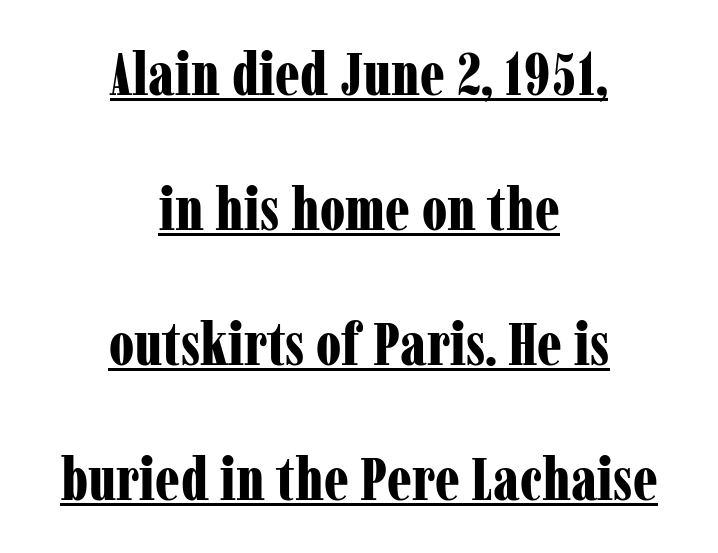
The image shows 60 px bold, condensed serif type, upright; set centered, loose line spacing (2.25x), normal letter spacing, underlined; low stroke contrast and a medium x-height.
